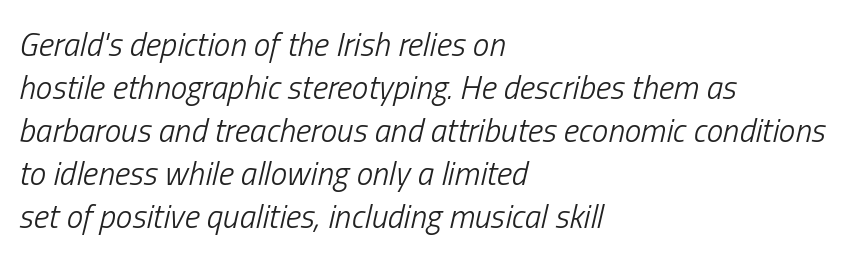
The specimen reads as italic at a glance. Each stroke keeps to a modest, everyday thickness or less. Honestly, the letter spacing is just normal — you wouldn't notice it. The gap between lines stays unmarked. Vertically, the passage feels balanced, rows spaced as you'd expect. A typesetter would call this proportional, since set widths differ per character.
